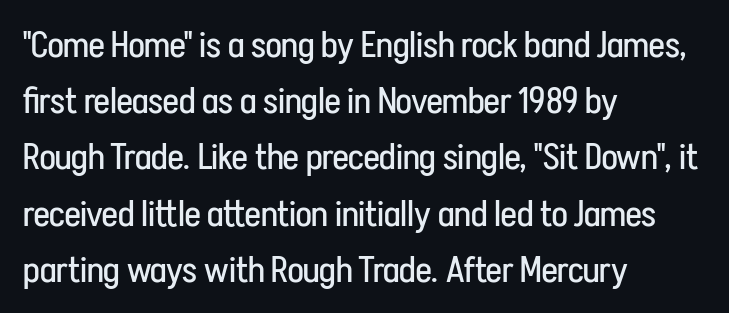
Casual observation: everything's shoved over to the left. Notice how descenders clear the ascenders below comfortably — that's standard leading. Nope, no serifs anywhere on these letters. The horizontal fit of the characters is conventional and even.
